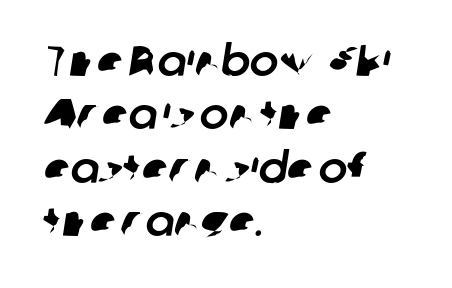
{"serif": "no", "width": "normal", "stroke_contrast": "low", "x_height": "medium", "monospaced": "no", "underline": "no", "align": "left", "line_spacing_ratio": 1.24, "letter_spacing": "normal", "letter_spacing_em": 0.0, "glyph_px": 43}
